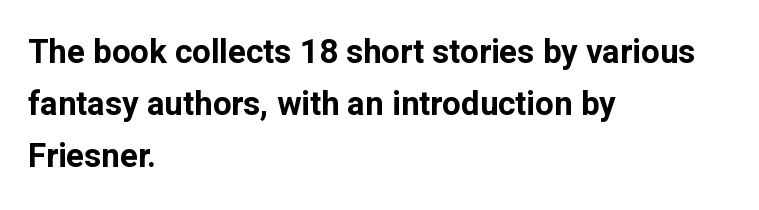
The letters sit at their default tracking, neither squeezed nor spread. Do the letters lean? They stand straight. Think of a printed novel: that variable character pitch is what you see here. Observe the absence of serifs on each vertical stroke in this sample.
